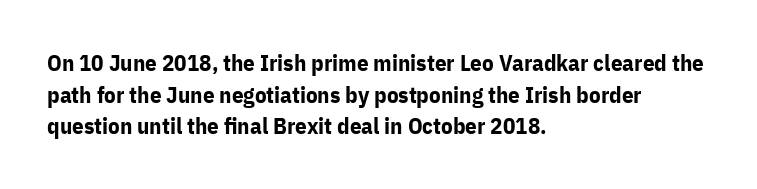
{"italic": "no", "bold": "yes", "underline": "no", "align": "left", "line_spacing": "normal", "line_spacing_ratio": 1.38, "letter_spacing": "normal", "letter_spacing_em": 0.0, "glyph_px": 23}
